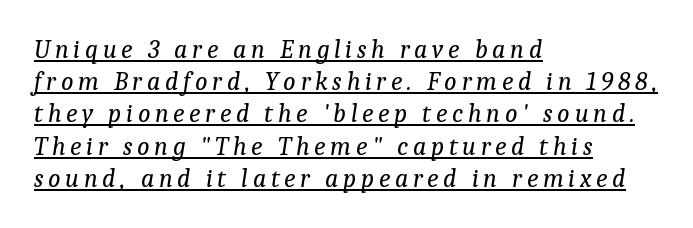
Compared with a centered layout, this one pins lines to the left instead. Tall strokes in this sample are angled rather than plumb. In designer terms, the underline attribute is active on this setting. The letters look calm and open, with moderate or lighter stems.
